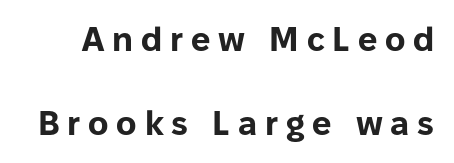
{"serif": "no", "italic": "no", "bold": "yes", "weight": "bold", "width": "normal", "stroke_contrast": "low", "x_height": "medium", "monospaced": "no", "underline": "no", "line_spacing": "loose", "line_spacing_ratio": 2.48, "letter_spacing": "wide", "letter_spacing_em": 0.23, "glyph_px": 34}
